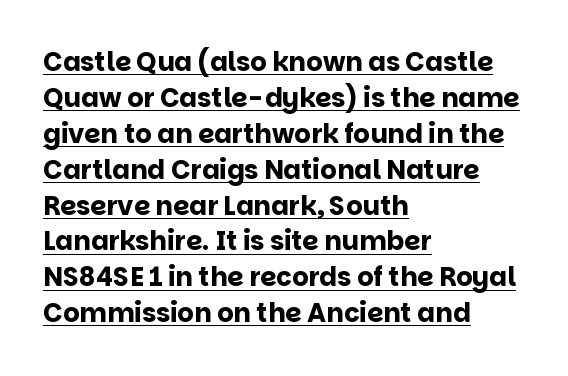
The image shows 26 px bold type, upright; set left-aligned, normal line spacing (1.38x), normal letter spacing, underlined.
